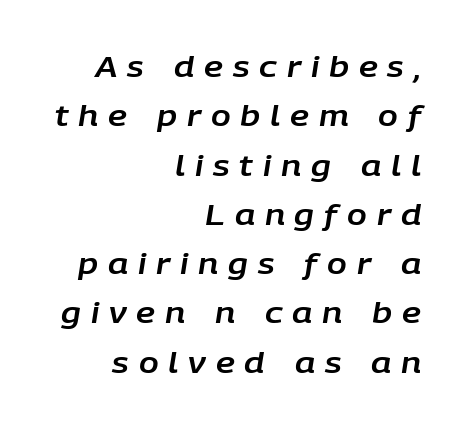
Q: Is the text italic (slanted)? A: Yes, it leans right by about 9 degrees.
Q: Is the text underlined? A: No.
Q: How is the paragraph aligned? A: Right-aligned.
Q: Is the spacing between letters normal or unusually wide? A: Unusually wide.
Q: Is the spacing between lines tight, normal or loose? A: Normal.
Q: Width (condensed, normal, or wide)? A: Normal.
Q: Stroke contrast? A: Low.
Q: x-height? A: Large.
Q: Monospaced? A: No.
